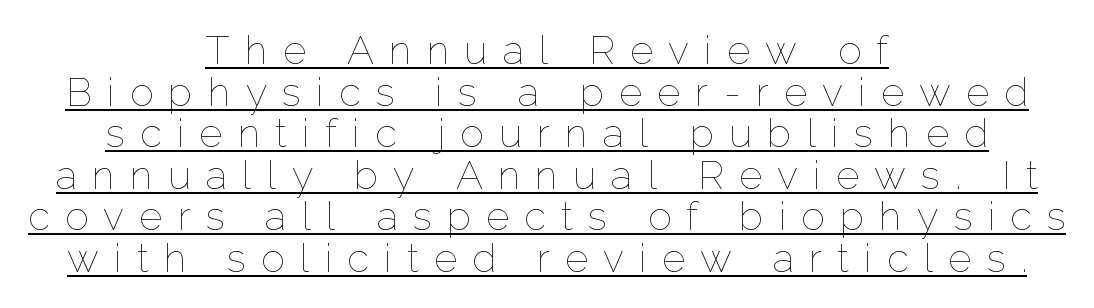
{"italic": "no", "bold": "no", "weight": "thin", "width": "normal", "stroke_contrast": "low", "x_height": "medium", "monospaced": "no", "underline": "yes", "align": "center", "line_spacing": "tight", "line_spacing_ratio": 1.04, "letter_spacing": "wide", "letter_spacing_em": 0.38, "glyph_px": 40}
